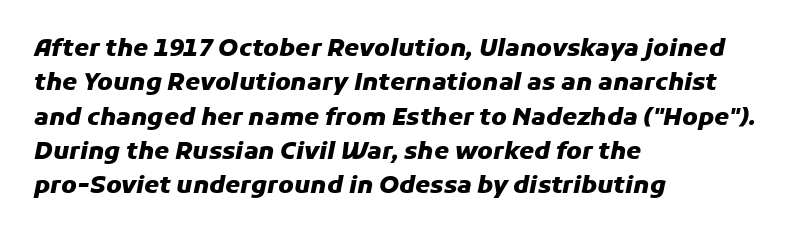
Any mark beneath the type? The region is blank. Notice how the passage keeps a crisp vertical edge on the left only. Letter spacing: default. Compared with typical paragraphs, the rows here are spaced about the same.
